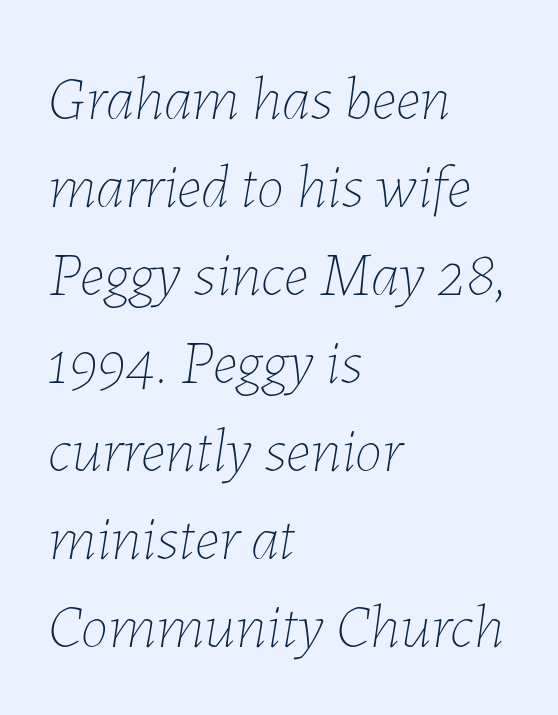
Characters follow at the spacing the type designer built in. Compared with ordinary roman type, these characters are visibly tilted. The passage shown is not bold in any degree. Proportional: the letters do not fall into vertical columns. The compositor pushed each line to the left boundary. Unmarked baselines from the first word to the last.
